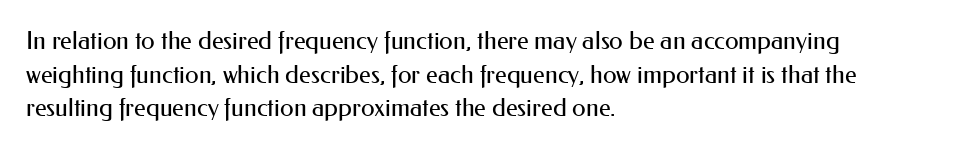
{"italic": "no", "bold": "no", "underline": "no", "align": "left", "line_spacing": "normal", "line_spacing_ratio": 1.35, "letter_spacing": "normal", "letter_spacing_em": 0.0, "glyph_px": 25}
